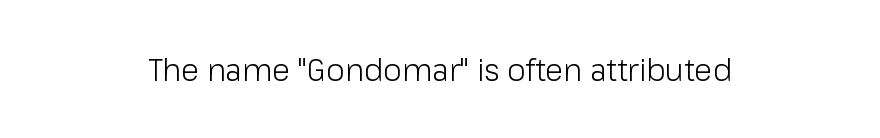
{"serif": "no", "italic": "no", "bold": "no", "weight": "light", "width": "normal", "stroke_contrast": "low", "x_height": "medium", "monospaced": "no", "underline": "no", "align": "center", "letter_spacing": "normal", "letter_spacing_em": 0.0, "glyph_px": 30}
